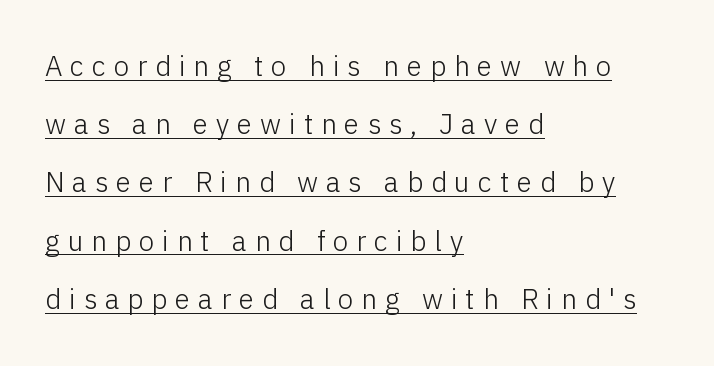
No extra ink here — the face is not bold. This sample has the flowing, uneven cadence of proportional lettering. Tracking here is generous; glyphs stand well apart from one another. When letters stand straight like this, we call the style roman or upright. Is there much room between lines? Yes — plenty of vertical air separates them. A classic flush-left, rag-right setting is used for this passage.
